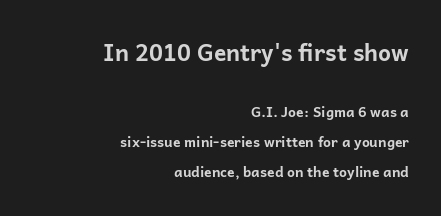
Q: Is the text bold? A: Yes.
Q: Is the text italic (slanted)? A: No, it is upright.
Q: Is the text underlined? A: No.
Q: How is the paragraph aligned? A: Right-aligned.
Q: Is the spacing between letters normal or unusually wide? A: Normal.
Q: Is the spacing between lines tight, normal or loose? A: Loose.
Q: Which block of text is set in a larger size, the first (top) or the second (bottom)? A: The first (top) one.
